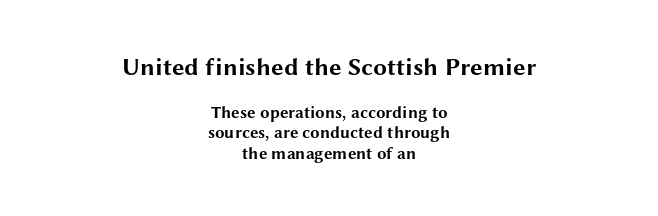
Q: Is the text bold? A: Yes.
Q: Is the text italic (slanted)? A: No, it is upright.
Q: Is the text underlined? A: No.
Q: How is the paragraph aligned? A: Centered.
Q: Is the spacing between letters normal or unusually wide? A: Normal.
Q: Which block of text is set in a larger size, the first (top) or the second (bottom)? A: The first (top) one.
